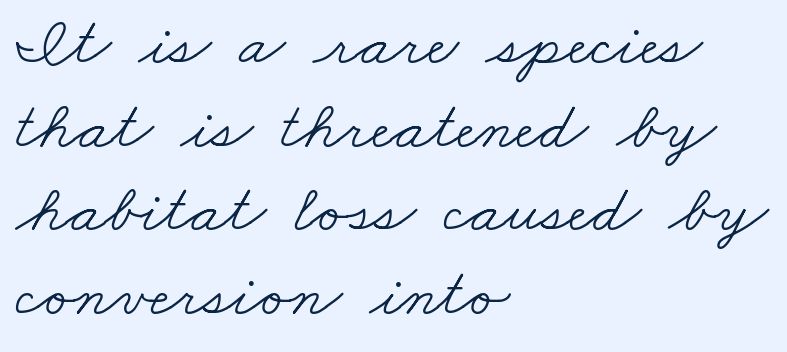
Are there feet on the stems? There are — it's a serif. Alignment: flush left. Each letter keeps its own natural width here, so spacing adapts to shape. Vertical stems look standard width or narrower in stroke. Lines of text with bare space underneath. Caption: standard tracking, unaltered.
